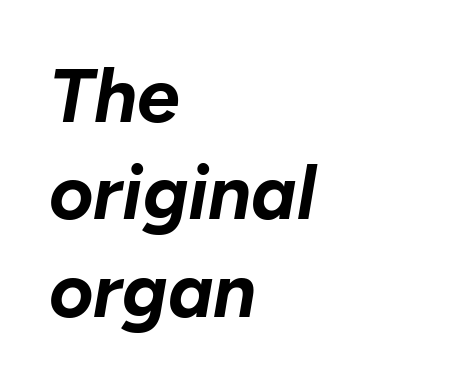
This sample has the flowing, uneven cadence of proportional lettering. Regarding leading, the lines here are spaced in the standard way. Looking at the ascenders, they clearly lean. Each word holds together tightly as a unit, with standard inter-letter gaps.
